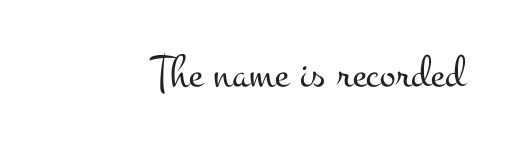
{"serif": "yes", "bold": "no", "weight": "light", "width": "wide", "stroke_contrast": "medium", "x_height": "small", "monospaced": "no", "underline": "no", "align": "right", "letter_spacing": "normal", "letter_spacing_em": 0.0, "glyph_px": 47}
